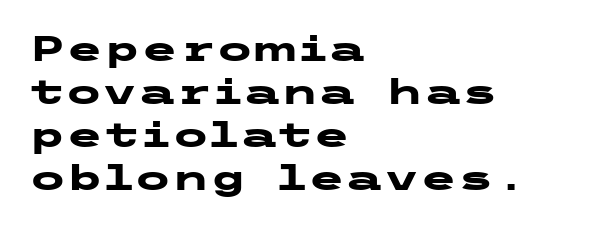
The lettering holds an erect, upright posture throughout. A bare baseline throughout the passage. Short and long lines alike share a common starting point at left. The face used here is a sans, in the tradition of grotesques and geometrics.
